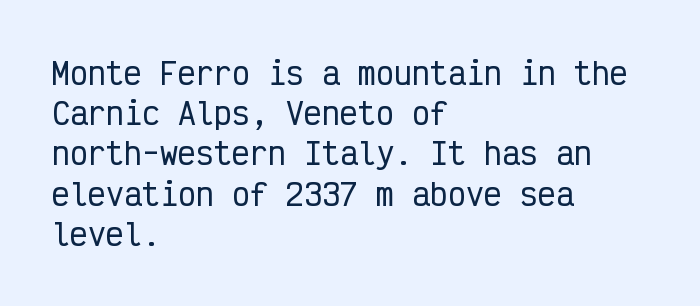
Q: Is the text italic (slanted)? A: No, it is upright.
Q: Is the typeface a serif or a sans-serif typeface? A: Sans-serif.
Q: Is the text underlined? A: No.
Q: How is the paragraph aligned? A: Left-aligned.
Q: Is the spacing between letters normal or unusually wide? A: Normal.
Q: Is the spacing between lines tight, normal or loose? A: Normal.
Q: Width (condensed, normal, or wide)? A: Condensed.
Q: Stroke contrast? A: Low.
Q: x-height? A: Medium.
Q: Monospaced? A: Yes.
